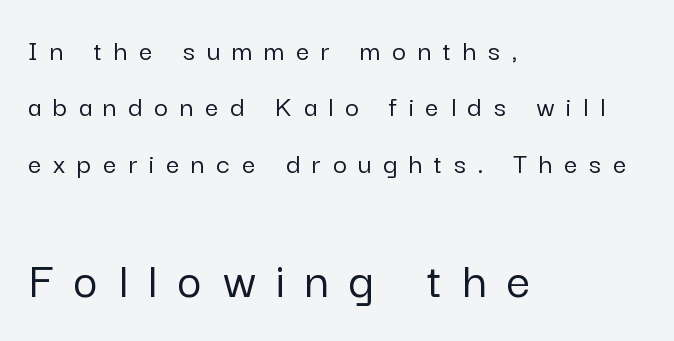
The image shows 53 px sans-serif type, upright; set left-aligned, line spacing 1.88x, unusually wide letter spacing (+0.39 em), not underlined; the second (bottom) block is 1.77x larger; low stroke contrast and a medium x-height.
